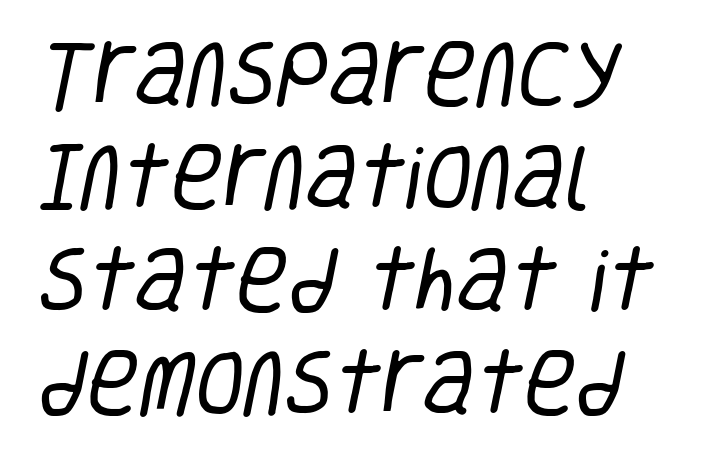
The image shows 72 px regular-weight, condensed sans-serif type; set left-aligned, normal line spacing (1.43x), normal letter spacing, not underlined; low stroke contrast and a large x-height.
